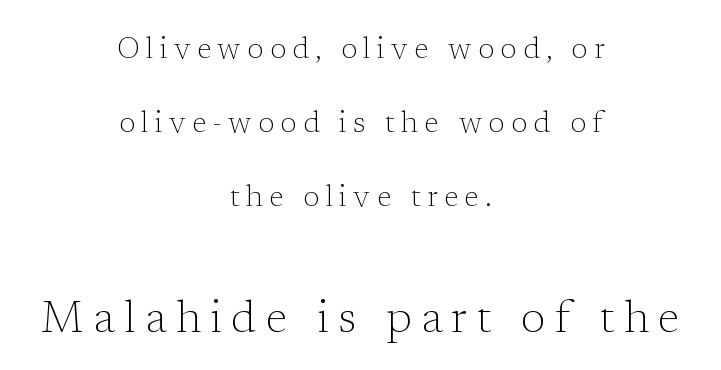
The image shows 45 px light serif type, upright; set centered, loose line spacing (2.47x), unusually wide letter spacing (+0.21 em), not underlined; the second (bottom) block is 1.5x larger; low stroke contrast and a medium x-height.
